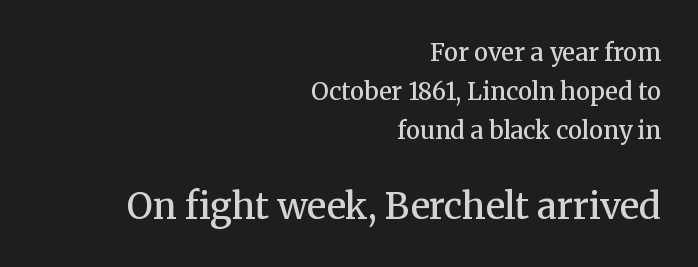
{"serif": "yes", "italic": "no", "bold": "semi", "weight": "semibold", "width": "normal", "stroke_contrast": "medium", "x_height": "medium", "monospaced": "no", "underline": "no", "align": "right", "line_spacing": "normal", "line_spacing_ratio": 1.63, "letter_spacing": "normal", "letter_spacing_em": 0.0, "larger_block": "second", "size_ratio": 1.5, "glyph_px": 36}
